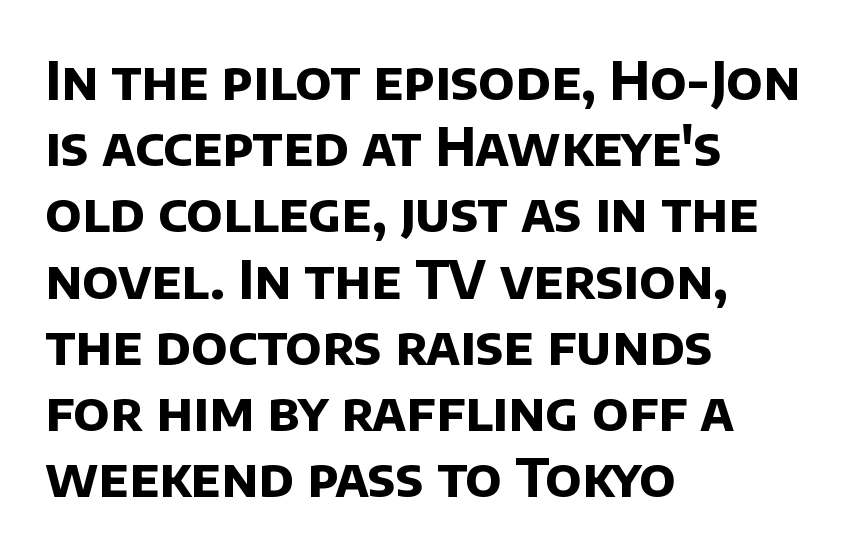
The image shows 53 px bold sans-serif type; set left-aligned, normal line spacing (1.25x), normal letter spacing, not underlined; low stroke contrast and a large x-height.
